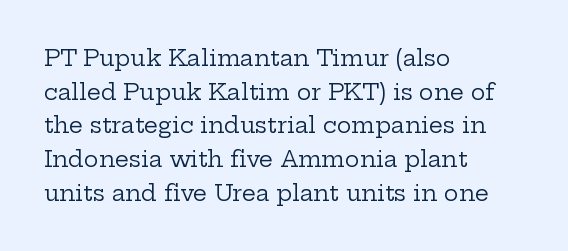
{"italic": "no", "bold": "no", "underline": "no", "align": "left", "line_spacing": "normal", "line_spacing_ratio": 1.53, "letter_spacing": "normal", "letter_spacing_em": 0.0, "glyph_px": 22}
